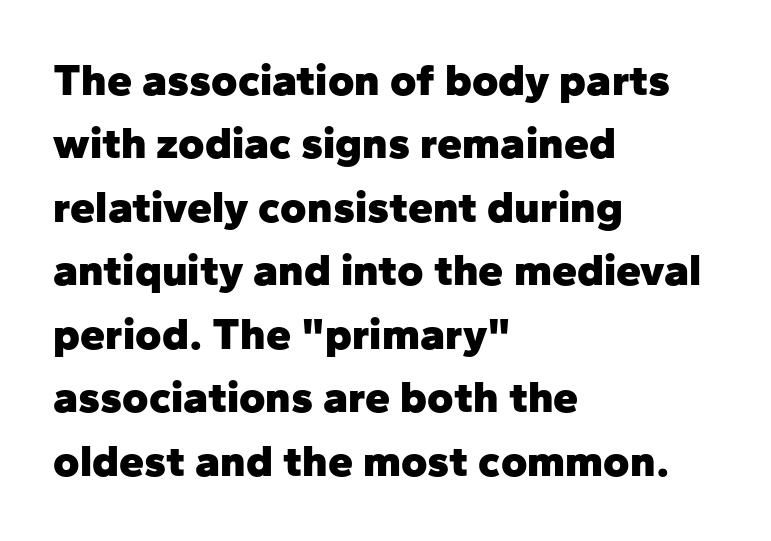
Serifs: no, the terminals of the letterforms are clean. This sample has the flowing, uneven cadence of proportional lettering. Rendered with straight, roman letterforms. You could call the tracking neutral — neither tight nor loose.
